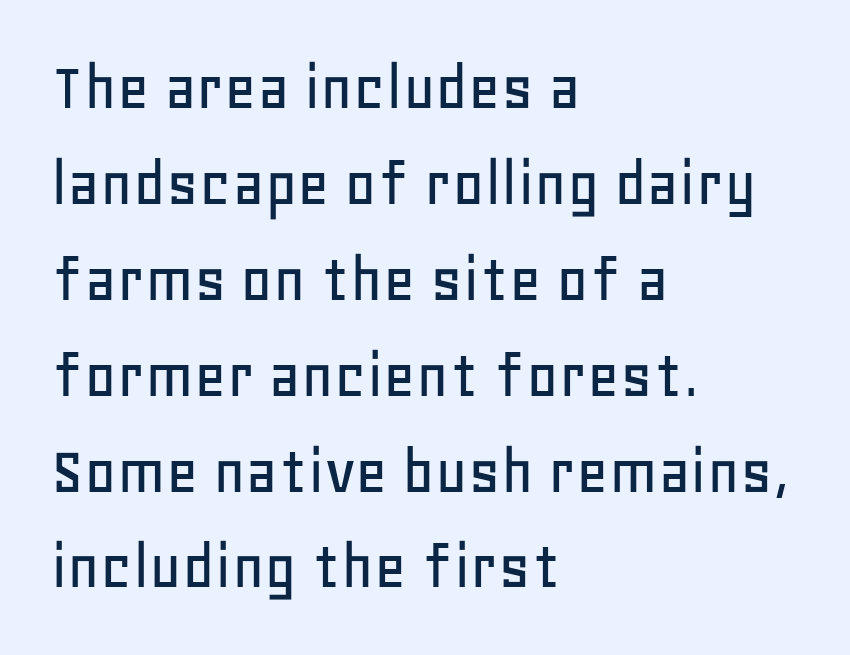
Regarding serifs, this sample does without them. Bare-footed words on every line. The space between consecutive lines is moderate. Horizontal alignment here is leftward, the default for most running prose. No extra tracking has been applied to these lines.
